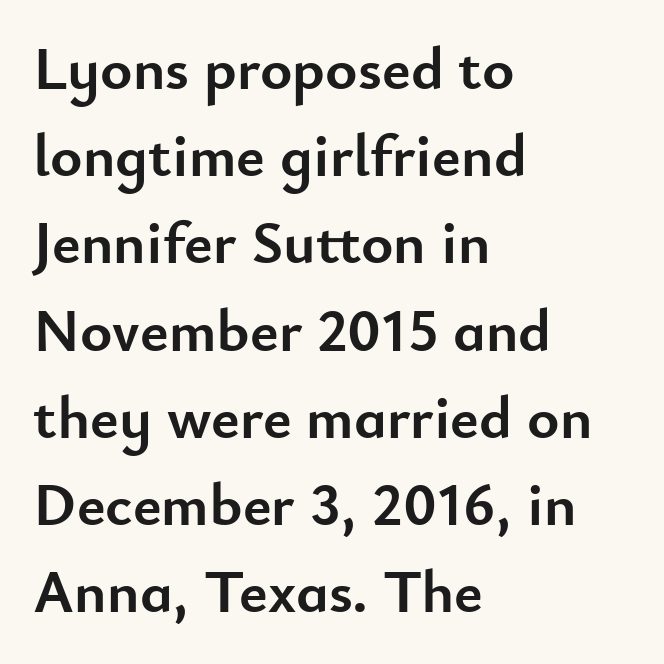
Alignment: flush left. You could not count columns in this text — the font is proportionally spaced. This is roman type, the default non-slanted kind. Compared with an ordinary text face, these strokes are far heavier — a full bold. Evenly set lines give the paragraph a standard silhouette. A clean baseline with only descenders dipping below it.
